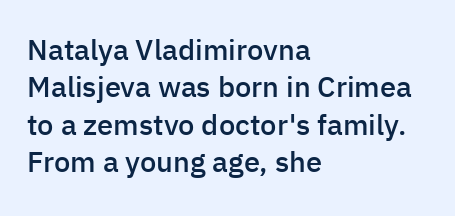
Q: Is the text bold? A: Semi-bold.
Q: Is the text italic (slanted)? A: No, it is upright.
Q: Is the typeface a serif or a sans-serif typeface? A: Sans-serif.
Q: Is the text underlined? A: No.
Q: How is the paragraph aligned? A: Left-aligned.
Q: Is the spacing between letters normal or unusually wide? A: Normal.
Q: Is the spacing between lines tight, normal or loose? A: Normal.
Q: Width (condensed, normal, or wide)? A: Normal.
Q: Stroke contrast? A: Low.
Q: x-height? A: Medium.
Q: Monospaced? A: No.
